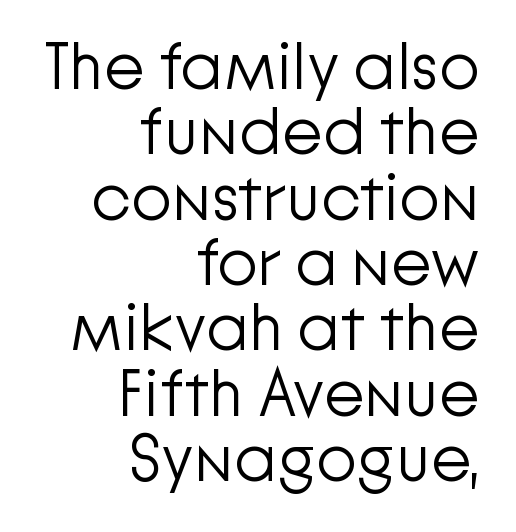
{"serif": "no", "italic": "no", "bold": "no", "weight": "light", "width": "normal", "stroke_contrast": "low", "x_height": "medium", "monospaced": "no", "underline": "no", "align": "right", "line_spacing": "tight", "line_spacing_ratio": 0.99, "letter_spacing": "normal", "letter_spacing_em": 0.0, "glyph_px": 66}
